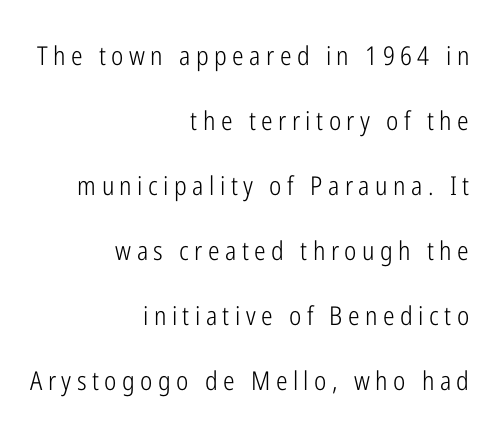
The image shows 26 px text type, upright; set right-aligned, loose line spacing (2.5x), unusually wide letter spacing (+0.21 em), not underlined.
